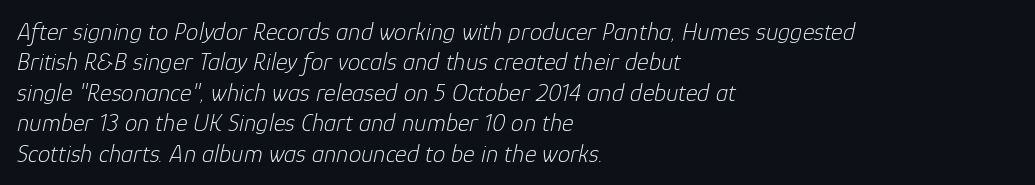
The image shows 25 px text type, italic (leaning right); set left-aligned, line spacing 1.22x, normal letter spacing, not underlined.
